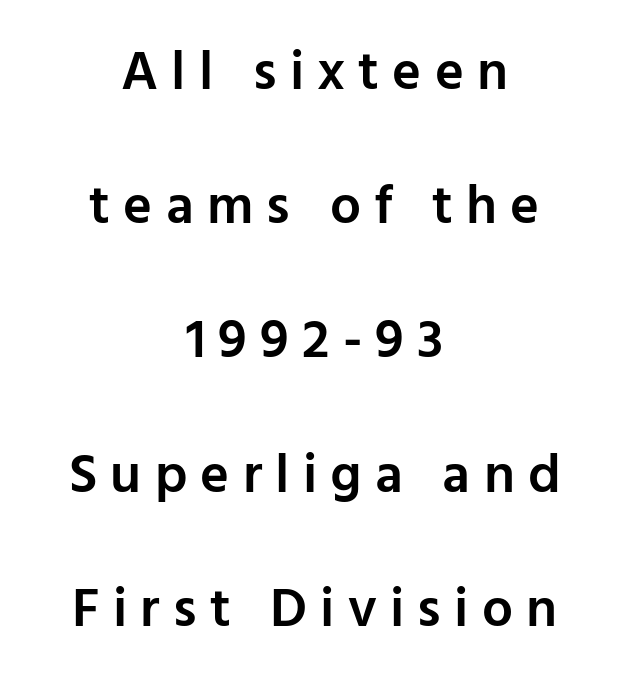
{"serif": "no", "italic": "no", "bold": "semi", "weight": "semibold", "width": "normal", "stroke_contrast": "low", "x_height": "medium", "monospaced": "no", "underline": "no", "align": "center", "line_spacing": "loose", "line_spacing_ratio": 2.44, "letter_spacing": "wide", "letter_spacing_em": 0.24, "glyph_px": 55}
